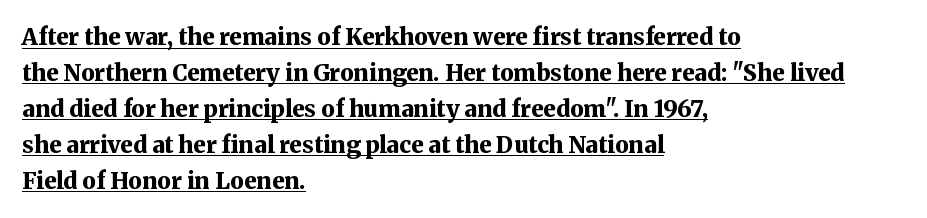
{"italic": "no", "bold": "yes", "underline": "yes", "align": "left", "line_spacing": "normal", "line_spacing_ratio": 1.56, "letter_spacing": "normal", "letter_spacing_em": 0.0, "glyph_px": 23}
